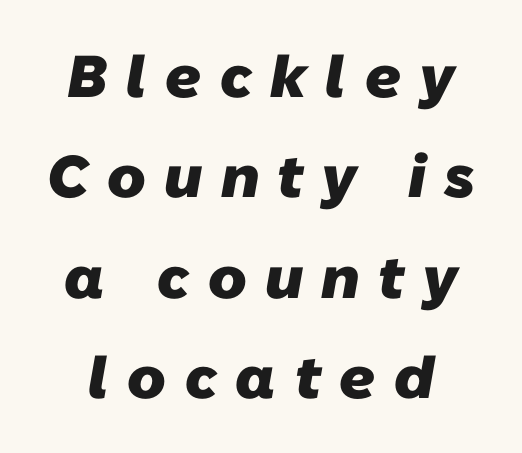
The image shows 59 px heavy sans-serif type; set normal line spacing (1.7x), unusually wide letter spacing (+0.31 em), not underlined; low stroke contrast and a medium x-height.
